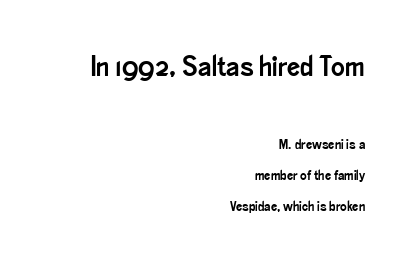
Q: Is the text italic (slanted)? A: No, it is upright.
Q: Is the typeface a serif or a sans-serif typeface? A: Sans-serif.
Q: Is the text underlined? A: No.
Q: How is the paragraph aligned? A: Right-aligned.
Q: Is the spacing between letters normal or unusually wide? A: Normal.
Q: Is the spacing between lines tight, normal or loose? A: Loose.
Q: Which block of text is set in a larger size, the first (top) or the second (bottom)? A: The first (top) one.
Q: Width (condensed, normal, or wide)? A: Condensed.
Q: Stroke contrast? A: Low.
Q: x-height? A: Small.
Q: Monospaced? A: No.
